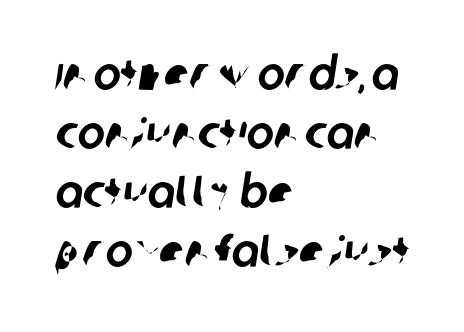
Q: Is the typeface a serif or a sans-serif typeface? A: Sans-serif.
Q: Is the text underlined? A: No.
Q: How is the paragraph aligned? A: Left-aligned.
Q: Is the spacing between letters normal or unusually wide? A: Normal.
Q: Is the spacing between lines tight, normal or loose? A: Normal.
Q: Width (condensed, normal, or wide)? A: Normal.
Q: Stroke contrast? A: Low.
Q: x-height? A: Large.
Q: Monospaced? A: No.
